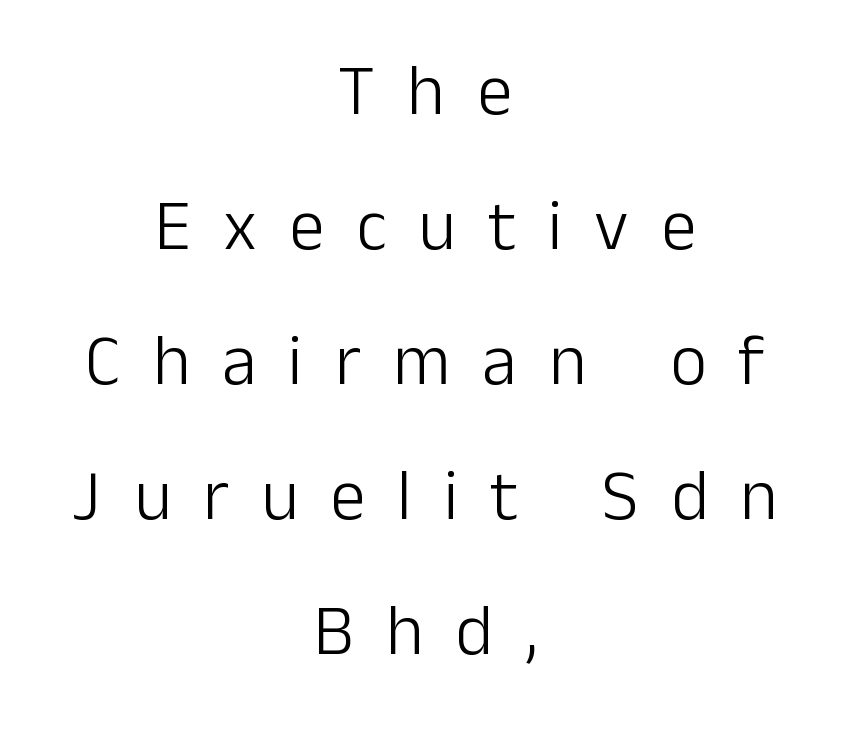
Q: Is the text bold? A: No.
Q: Is the text italic (slanted)? A: No, it is upright.
Q: Is the typeface a serif or a sans-serif typeface? A: Sans-serif.
Q: Is the text underlined? A: No.
Q: How is the paragraph aligned? A: Centered.
Q: Is the spacing between letters normal or unusually wide? A: Unusually wide.
Q: Is the spacing between lines tight, normal or loose? A: Loose.
Q: Width (condensed, normal, or wide)? A: Normal.
Q: Stroke contrast? A: Low.
Q: x-height? A: Medium.
Q: Monospaced? A: No.
